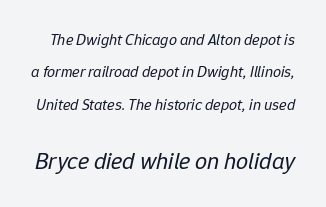
Q: Is the text bold? A: No.
Q: Is the text italic (slanted)? A: Yes, it leans right by about 12 degrees.
Q: Is the text underlined? A: No.
Q: Is the spacing between letters normal or unusually wide? A: Normal.
Q: Is the spacing between lines tight, normal or loose? A: Loose.
Q: Which block of text is set in a larger size, the first (top) or the second (bottom)? A: The second (bottom) one.
